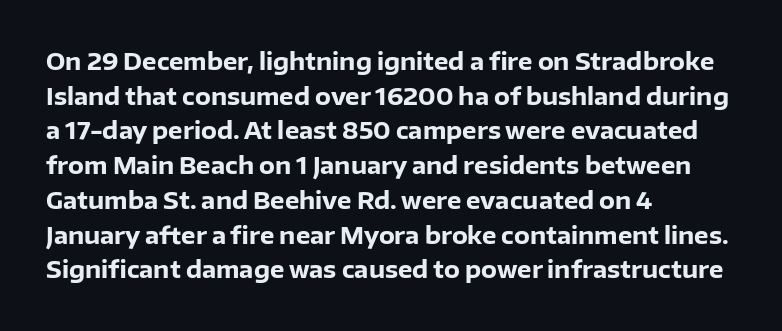
Every stem runs plumb, perpendicular to the baseline. The typesetting leans heavy: a genuine bold. Anything drawn beneath the words? Only blank space. The paragraph shown leans on its left margin. In terms of letterspacing, this is plain default setting. The space between consecutive lines is moderate.
